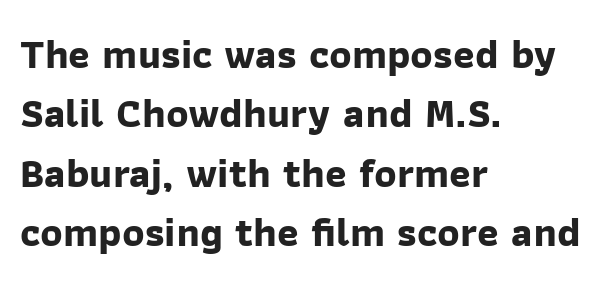
{"serif": "no", "bold": "yes", "weight": "bold", "width": "normal", "stroke_contrast": "low", "x_height": "medium", "monospaced": "no", "underline": "no", "align": "left", "line_spacing": "normal", "line_spacing_ratio": 1.45, "letter_spacing": "normal", "letter_spacing_em": 0.0, "glyph_px": 41}
